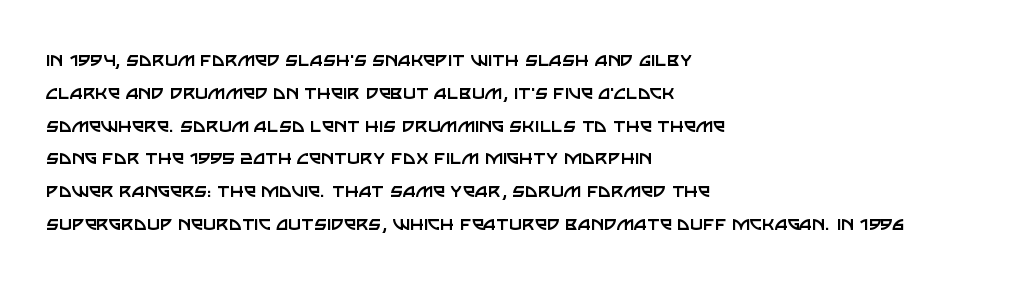
Descender tails drop into unmarked territory. Vertically, the passage feels balanced, rows spaced as you'd expect. The typesetter chose a ragged-right arrangement here. The typography opts for an upright posture over an oblique one. The rendering keeps characters at their native spacing. Stroke mass is kept to a normal reading level or below.
